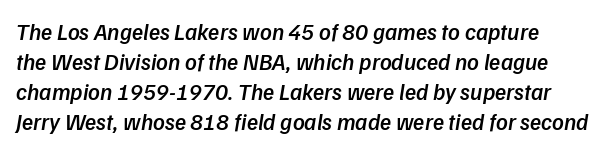
The image shows 23 px text type, italic (leaning right); set normal line spacing (1.3x), normal letter spacing, not underlined.
